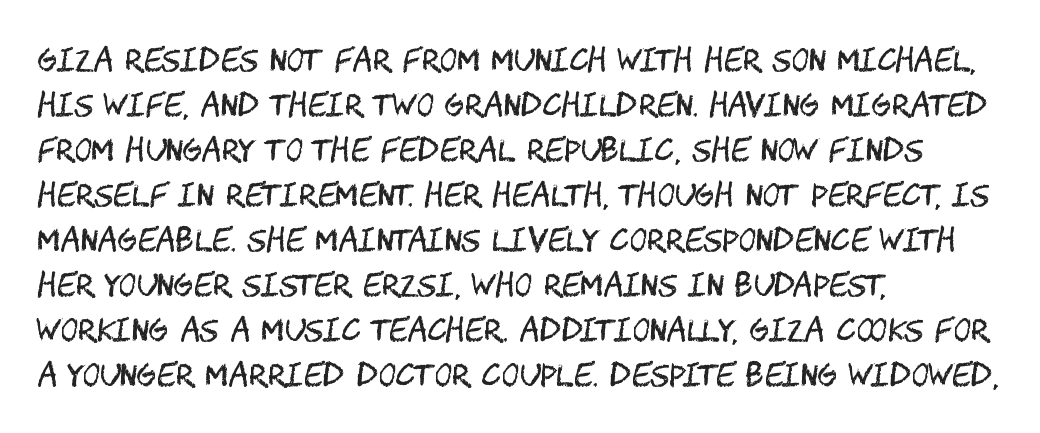
The image shows 30 px regular-weight, condensed sans-serif type, upright; set left-aligned, normal line spacing (1.5x), normal letter spacing, not underlined; medium stroke contrast and a large x-height.
